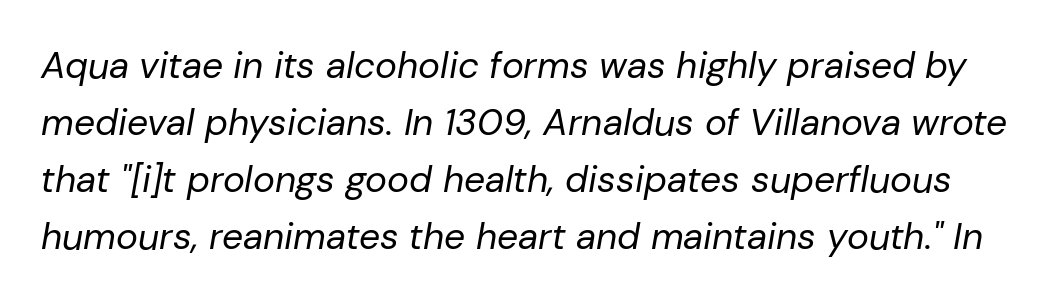
The image shows 37 px regular-weight type, italic (leaning right); set normal line spacing (1.54x), normal letter spacing, not underlined; low stroke contrast and a medium x-height.
